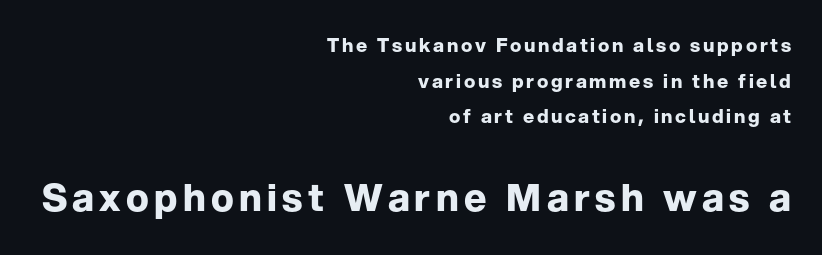
Check the space under the baseline: it is left empty. Looks like regular typesetting: each glyph gets only the width it needs. Stroke terminals: plain, sans-serif. These lines were composed using upright roman letters.
